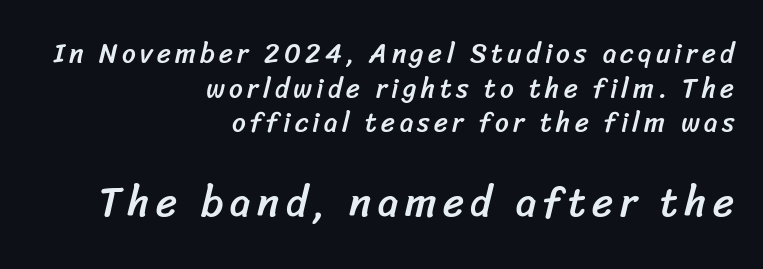
Q: Is the typeface a serif or a sans-serif typeface? A: Sans-serif.
Q: Is the text underlined? A: No.
Q: How is the paragraph aligned? A: Right-aligned.
Q: Is the spacing between lines tight, normal or loose? A: Normal.
Q: Which block of text is set in a larger size, the first (top) or the second (bottom)? A: The second (bottom) one.
Q: Width (condensed, normal, or wide)? A: Normal.
Q: Stroke contrast? A: Low.
Q: x-height? A: Medium.
Q: Monospaced? A: No.
